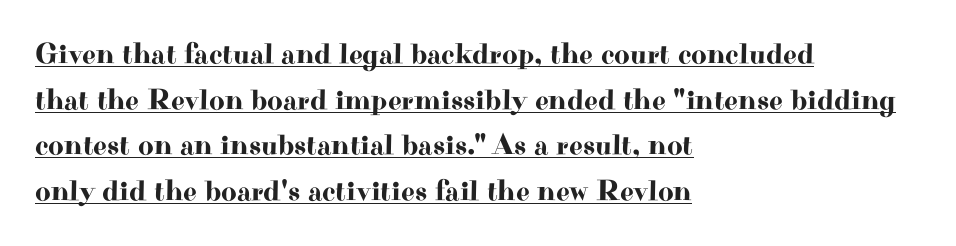
What's the leading like? Ordinary, nothing unusual. The letterforms sit shoulder to shoulder at normal distance. When letters stand straight like this, we call the style roman or upright. Is this a fixed-width face? No — the glyphs have proportional, varying widths.
